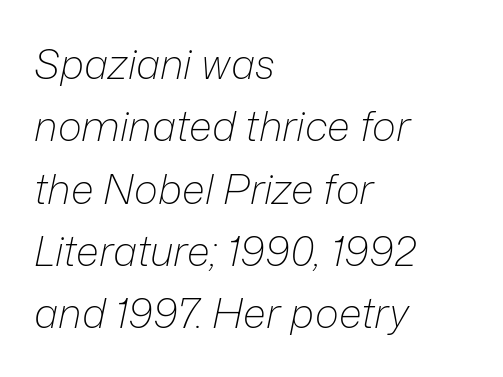
Q: Is the text bold? A: No.
Q: Is the text italic (slanted)? A: Yes, it leans right by about 12 degrees.
Q: Is the text underlined? A: No.
Q: How is the paragraph aligned? A: Left-aligned.
Q: Is the spacing between letters normal or unusually wide? A: Normal.
Q: Is the spacing between lines tight, normal or loose? A: Normal.
Q: Width (condensed, normal, or wide)? A: Normal.
Q: Stroke contrast? A: Low.
Q: x-height? A: Medium.
Q: Monospaced? A: No.
